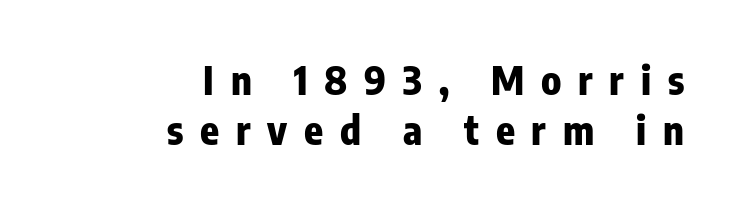
{"serif": "no", "italic": "no", "bold": "yes", "weight": "heavy", "width": "condensed", "stroke_contrast": "low", "x_height": "medium", "monospaced": "no", "underline": "no", "align": "right", "line_spacing": "normal", "line_spacing_ratio": 1.27, "letter_spacing": "wide", "letter_spacing_em": 0.43, "glyph_px": 39}
